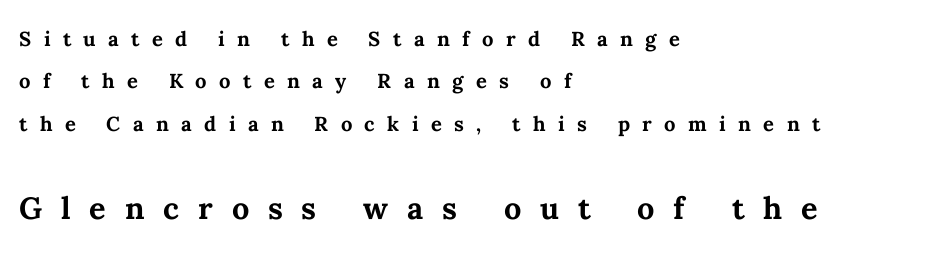
Q: Is the text bold? A: Yes.
Q: Is the text italic (slanted)? A: No, it is upright.
Q: Is the text underlined? A: No.
Q: How is the paragraph aligned? A: Left-aligned.
Q: Is the spacing between letters normal or unusually wide? A: Unusually wide.
Q: Is the spacing between lines tight, normal or loose? A: Normal.
Q: Which block of text is set in a larger size, the first (top) or the second (bottom)? A: The second (bottom) one.
Q: Width (condensed, normal, or wide)? A: Normal.
Q: Stroke contrast? A: Medium.
Q: x-height? A: Medium.
Q: Monospaced? A: No.
